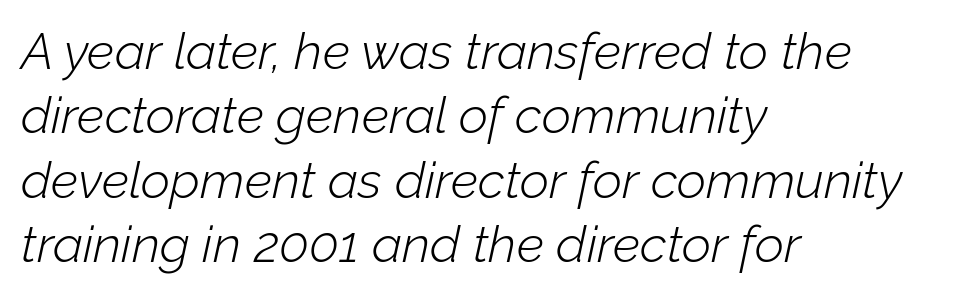
{"italic": "yes", "lean": "right", "slant_degrees": 12, "bold": "no", "weight": "light", "width": "normal", "stroke_contrast": "low", "x_height": "medium", "monospaced": "no", "underline": "no", "align": "left", "line_spacing": "normal", "line_spacing_ratio": 1.26, "letter_spacing": "normal", "letter_spacing_em": 0.0, "glyph_px": 51}
